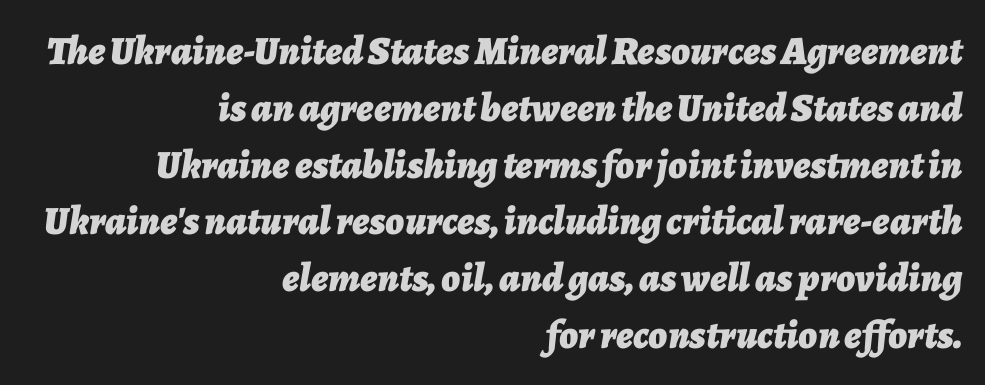
{"italic": "yes", "lean": "right", "slant_degrees": 7, "bold": "yes", "weight": "bold", "width": "normal", "stroke_contrast": "low", "x_height": "medium", "monospaced": "no", "underline": "no", "align": "right", "line_spacing": "normal", "line_spacing_ratio": 1.42, "letter_spacing": "normal", "letter_spacing_em": 0.0, "glyph_px": 40}
